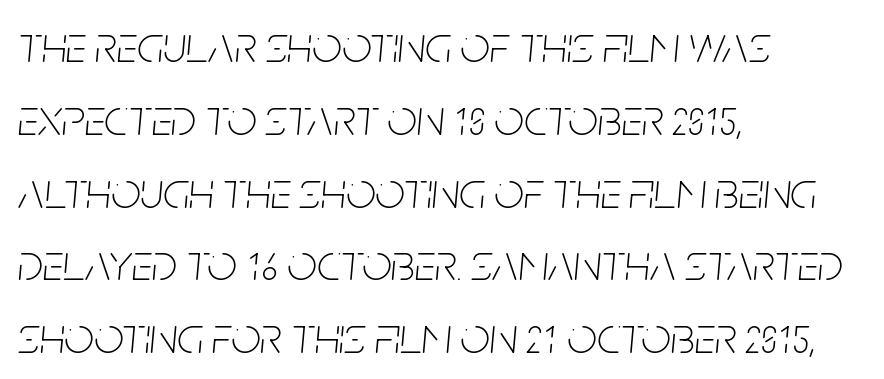
{"italic": "yes", "lean": "right", "slant_degrees": 5, "bold": "no", "weight": "thin", "width": "condensed", "stroke_contrast": "low", "x_height": "large", "monospaced": "no", "underline": "no", "align": "left", "line_spacing": "normal", "line_spacing_ratio": 1.4, "letter_spacing": "normal", "letter_spacing_em": 0.0, "glyph_px": 52}
